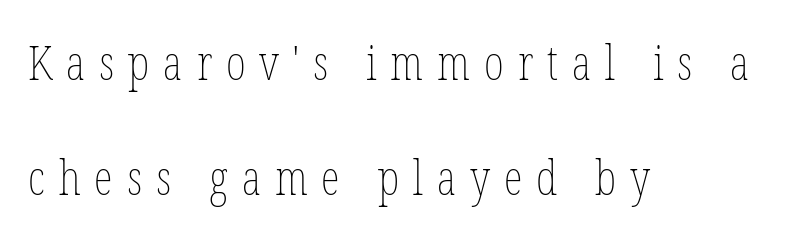
{"italic": "no", "bold": "no", "weight": "thin", "width": "condensed", "stroke_contrast": "low", "x_height": "medium", "monospaced": "no", "underline": "no", "align": "left", "line_spacing": "loose", "line_spacing_ratio": 2.4, "letter_spacing": "wide", "letter_spacing_em": 0.29, "glyph_px": 48}
